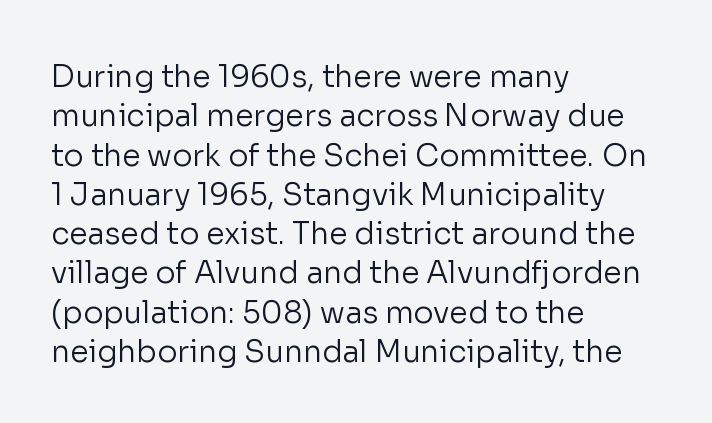
The image shows 30 px regular-weight sans-serif type, upright; set left-aligned, normal line spacing (1.31x), normal letter spacing, not underlined; low stroke contrast and a medium x-height.
